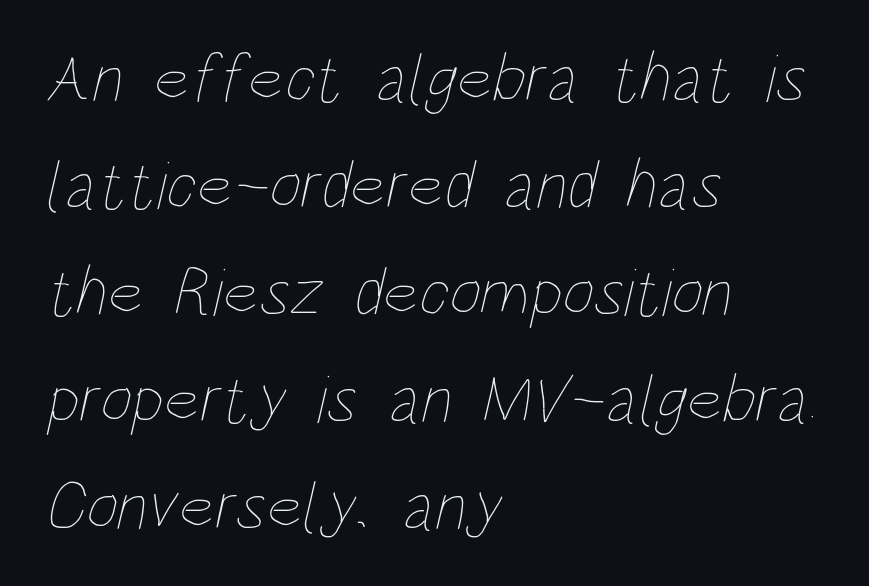
Here the designer chose a conventional face with non-uniform glyph widths. Stem width sits at or under what a default text font uses. The gap between lines stays unmarked. This sample keeps an unexceptional amount of space between lines.
